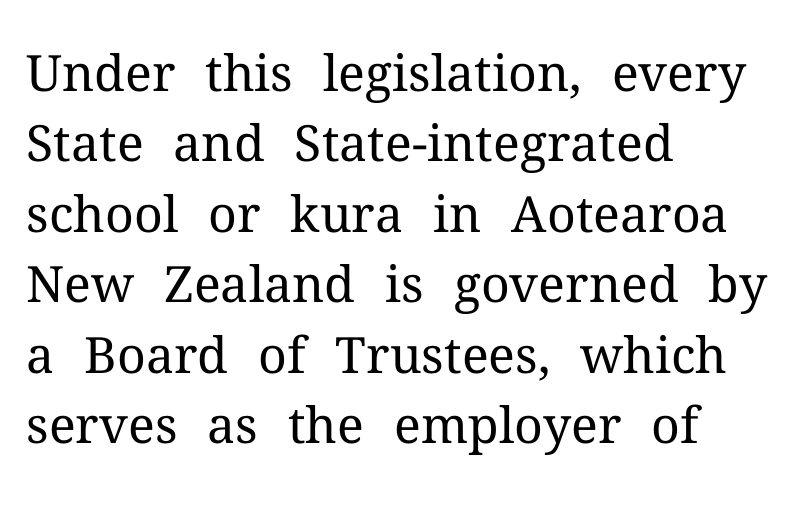
Regular leading. Examine the stroke ends and you'll spot serifs. Varying glyph widths throughout — classic text-font behaviour. Clear beneath every line of the passage. Each word holds together tightly as a unit, with standard inter-letter gaps.
